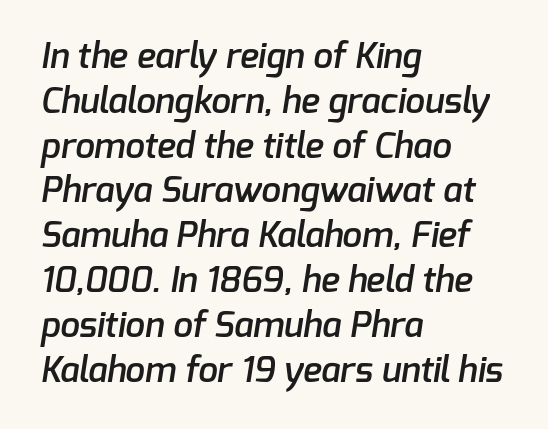
No extra tracking has been applied to these lines. Does the copy run flush right? No — it runs flush left. Regular leading. The face used here is proportionally spaced, like ordinary book or web type.
